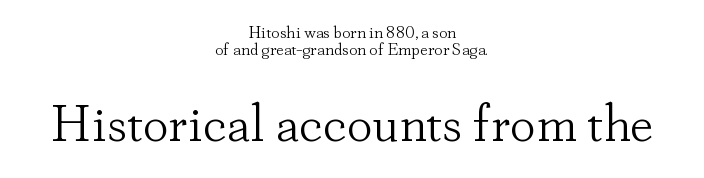
Top chunk: small. Bottom chunk: large. How are the letters spaced? Ordinarily, with no added tracking. Check under the words: just untouched page. Characters remain perfectly vertical along every line. Rows of type sit shoulder to shoulder in the vertical direction.
